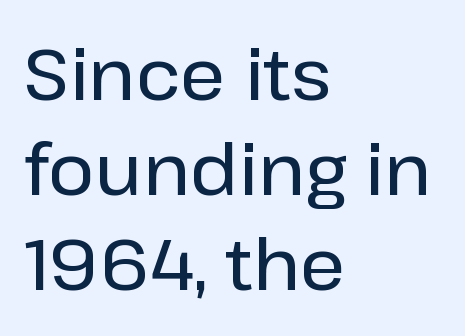
{"serif": "no", "italic": "no", "width": "normal", "stroke_contrast": "low", "x_height": "medium", "monospaced": "no", "underline": "no", "align": "left", "line_spacing": "normal", "line_spacing_ratio": 1.34, "letter_spacing": "normal", "letter_spacing_em": 0.0, "glyph_px": 71}
